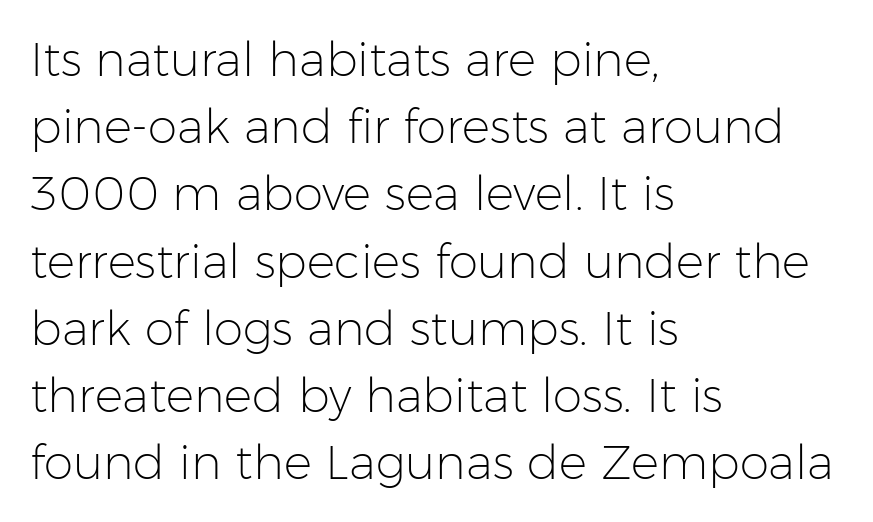
The characters are drawn with everyday or finer stroke widths. The rendering keeps characters at their native spacing. Horizontal bands of white between lines are of average thickness. Is this a fixed-width face? No — the glyphs have proportional, varying widths. All the whitespace from short lines collects on the right.
